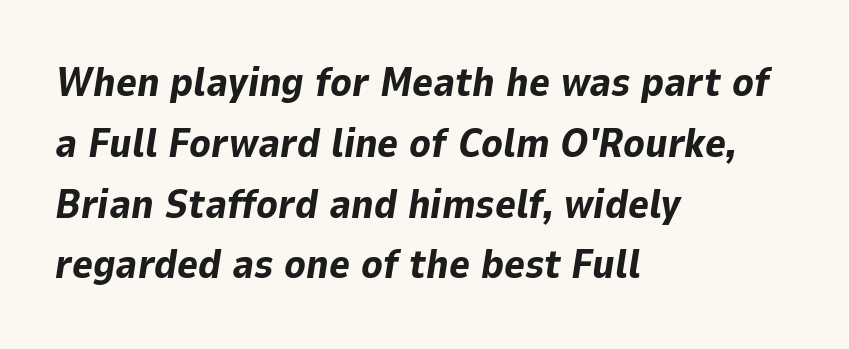
Anything drawn beneath the words? Only blank space. The gaps between neighbouring characters are ordinary and unremarkable. Weight check: bold — yes, fully. There's an unmistakable incline to the writing here. These lines are rendered in a variable-pitch font. If you measured baseline to baseline, you'd find a middling distance.
